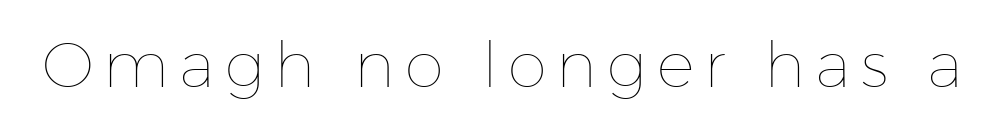
The image shows 63 px thin type, upright; set not underlined; low stroke contrast and a medium x-height.
